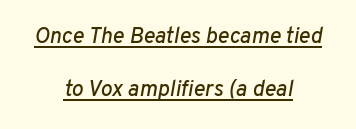
Teacher's note: observe the equal gaps on both sides — that is centered alignment. Would a proofreader flag this as italicized? Yes. This is underlined copy, the kind a proofreader might mark for attention. Short note: letters normally spaced.
